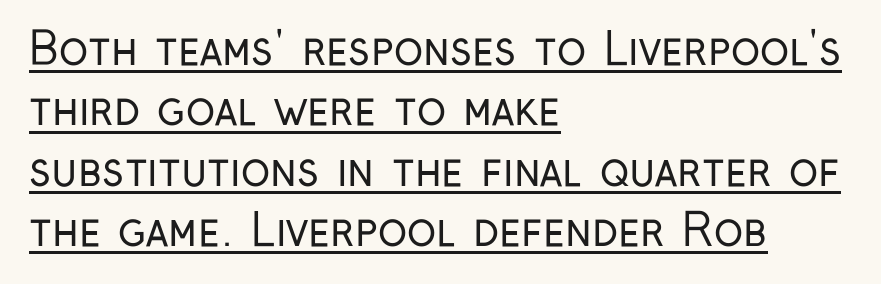
The font is comparable to plain body text, perhaps lighter. These lines were composed using upright roman letters. Is this a sans? Yes — the strokes have no serifs. Is this a fixed-width face? No — the glyphs have proportional, varying widths. The compositor pushed each line to the left boundary. A typesetter would call this zero additional tracking.
